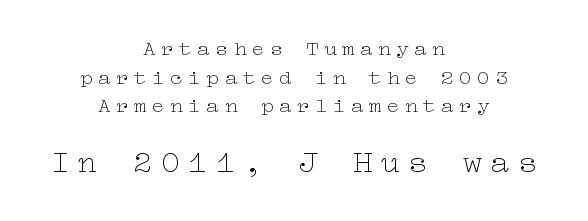
The image shows 32 px thin, wide type, upright; set centered, normal line spacing (1.36x), unusually wide letter spacing (+0.26 em), not underlined; the second (bottom) block is 1.52x larger; low stroke contrast and a medium x-height.
